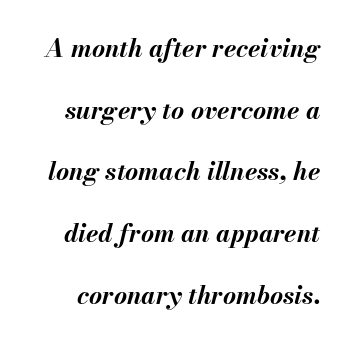
The image shows 25 px bold type, italic (leaning right); set loose line spacing (2.47x), normal letter spacing, not underlined.
